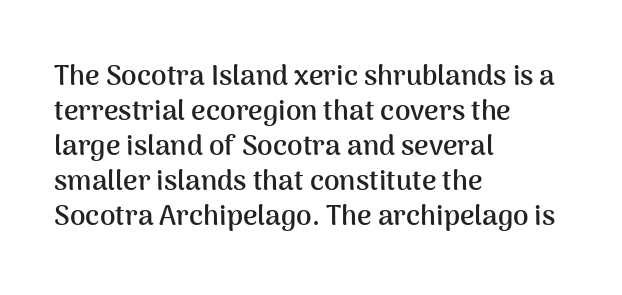
{"serif": "no", "italic": "no", "bold": "yes", "weight": "semibold", "width": "normal", "stroke_contrast": "medium", "x_height": "medium", "monospaced": "no", "underline": "no", "align": "left", "line_spacing": "normal", "line_spacing_ratio": 1.25, "letter_spacing": "normal", "letter_spacing_em": 0.0, "glyph_px": 28}
